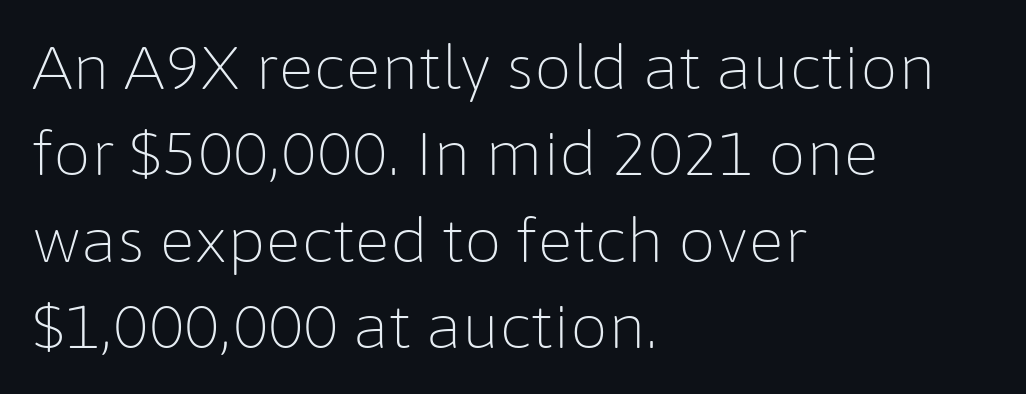
Q: Is the text bold? A: No.
Q: Is the text italic (slanted)? A: No, it is upright.
Q: Is the typeface a serif or a sans-serif typeface? A: Sans-serif.
Q: Is the text underlined? A: No.
Q: How is the paragraph aligned? A: Left-aligned.
Q: Is the spacing between letters normal or unusually wide? A: Normal.
Q: Is the spacing between lines tight, normal or loose? A: Normal.
Q: Width (condensed, normal, or wide)? A: Normal.
Q: Stroke contrast? A: Low.
Q: x-height? A: Medium.
Q: Monospaced? A: No.
